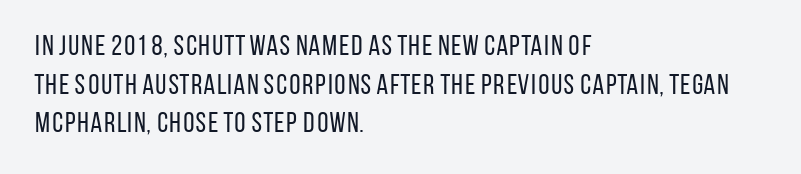
Compared with typical body copy, the letter spacing here is the same. The lines in this sample share a left origin and differ only in where they stop. On a weight scale, this lands at 450 or below. No feet cap the strokes, marking this as sans-serif type. Clear beneath every line of the passage.
